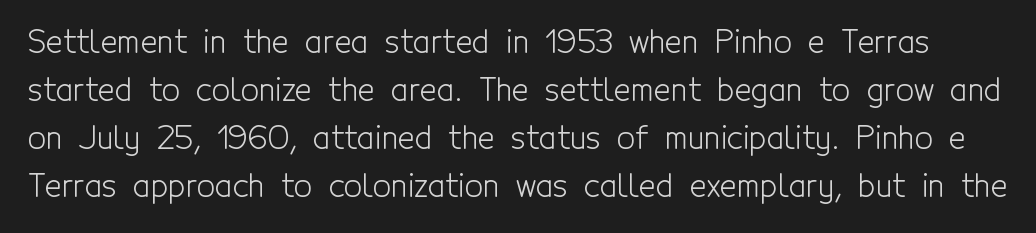
This is the regular roman posture of the typeface. The letterforms sit at book weight or below. Do the characters align in a grid? No, the font is proportional. The designer left line spacing at the default. Standard letterfit; no display-style spreading of the glyphs.
